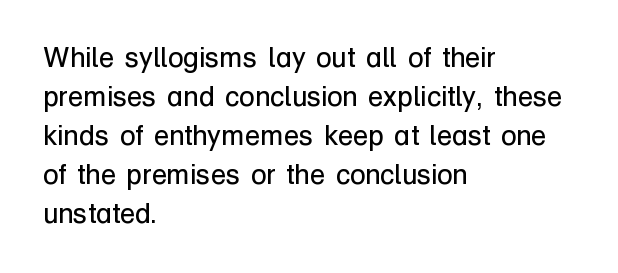
Q: Is the text bold? A: No.
Q: Is the text italic (slanted)? A: No, it is upright.
Q: Is the typeface a serif or a sans-serif typeface? A: Sans-serif.
Q: Is the text underlined? A: No.
Q: How is the paragraph aligned? A: Left-aligned.
Q: Is the spacing between letters normal or unusually wide? A: Normal.
Q: Is the spacing between lines tight, normal or loose? A: Normal.
Q: Width (condensed, normal, or wide)? A: Normal.
Q: Stroke contrast? A: Low.
Q: x-height? A: Medium.
Q: Monospaced? A: No.
